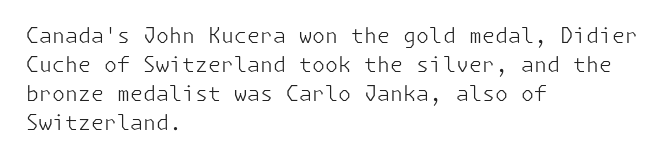
Letters rest on an invisible, unmarked baseline. Heaviness? Minimal to ordinary, like unemphasized prose. The rendering anchors every line to the left-hand side. The line-height multiplier appears to be the usual default.
